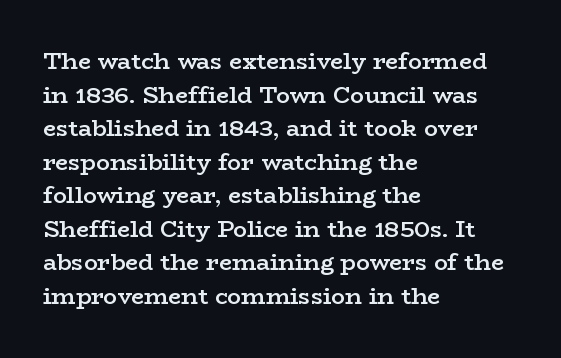
The image shows 23 px text type, upright; set left-aligned, normal line spacing (1.46x), normal letter spacing, not underlined.
